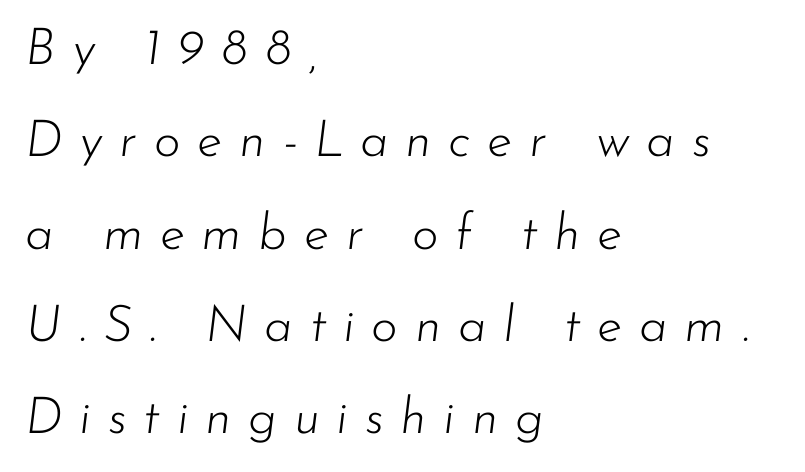
Q: Is the text bold? A: No.
Q: Is the text italic (slanted)? A: Yes, it leans right by about 7 degrees.
Q: Is the text underlined? A: No.
Q: How is the paragraph aligned? A: Left-aligned.
Q: Is the spacing between letters normal or unusually wide? A: Unusually wide.
Q: Width (condensed, normal, or wide)? A: Normal.
Q: Stroke contrast? A: Low.
Q: x-height? A: Small.
Q: Monospaced? A: No.
